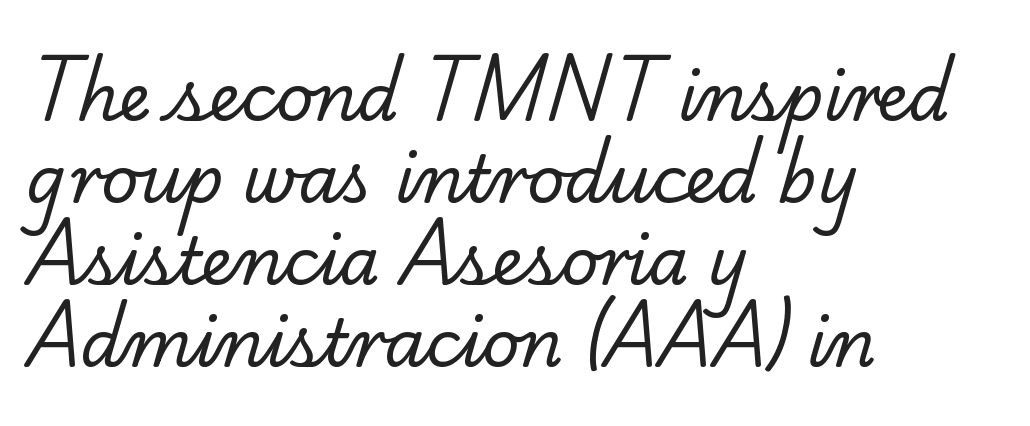
Q: Is the text bold? A: No.
Q: Is the text underlined? A: No.
Q: How is the paragraph aligned? A: Left-aligned.
Q: Is the spacing between letters normal or unusually wide? A: Normal.
Q: Is the spacing between lines tight, normal or loose? A: Normal.
Q: Width (condensed, normal, or wide)? A: Normal.
Q: Stroke contrast? A: Low.
Q: x-height? A: Small.
Q: Monospaced? A: No.
